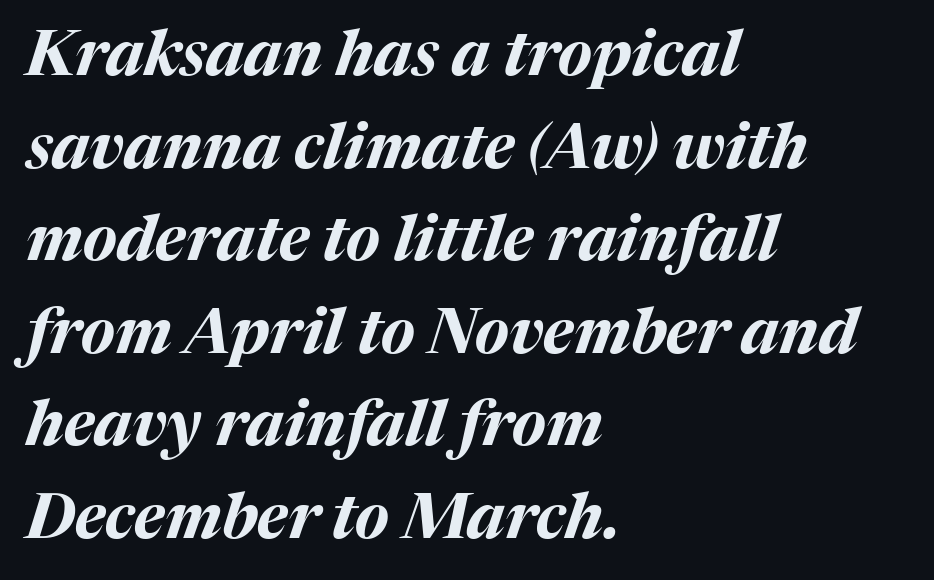
The image shows 63 px bold type, italic (leaning right); set left-aligned, normal line spacing (1.47x), normal letter spacing, not underlined; medium stroke contrast and a medium x-height.
